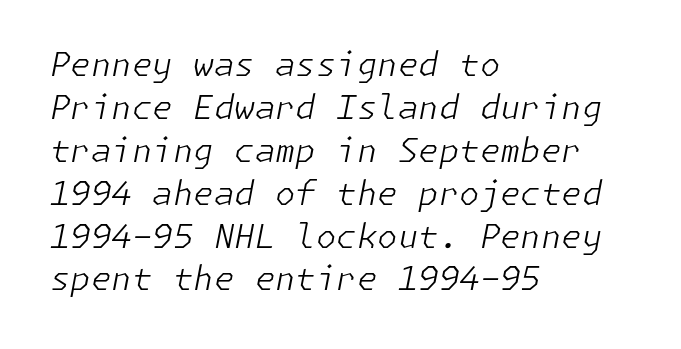
Q: Is the text bold? A: No.
Q: Is the text italic (slanted)? A: Yes, it leans right by about 11 degrees.
Q: Is the text underlined? A: No.
Q: How is the paragraph aligned? A: Left-aligned.
Q: Is the spacing between letters normal or unusually wide? A: Normal.
Q: Is the spacing between lines tight, normal or loose? A: Normal.
Q: Width (condensed, normal, or wide)? A: Normal.
Q: Stroke contrast? A: Low.
Q: x-height? A: Medium.
